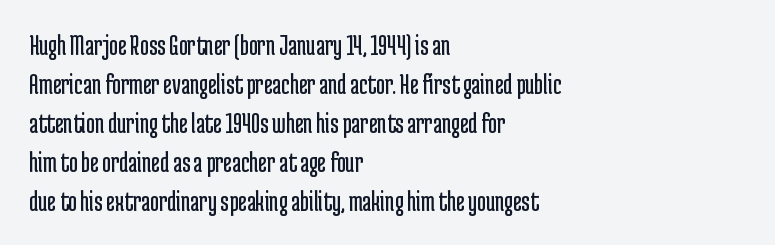
The image shows 30 px regular-weight, condensed sans-serif type, upright; set left-aligned, normal line spacing (1.3x), normal letter spacing, not underlined; low stroke contrast and a medium x-height.
